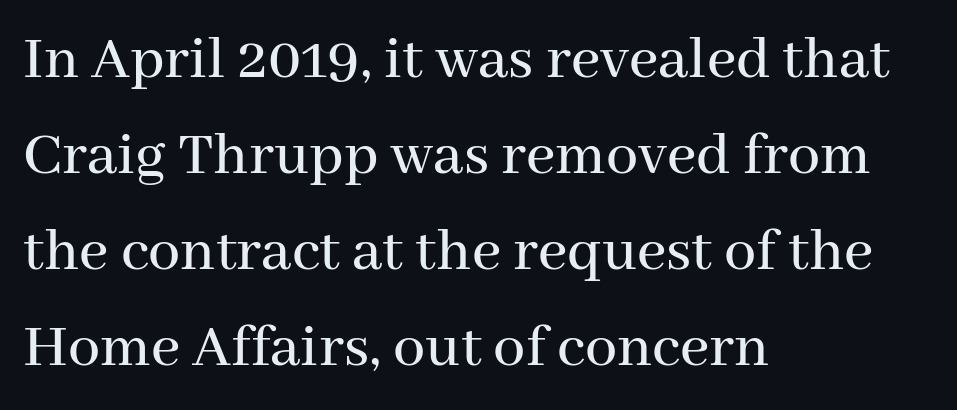
The image shows 64 px serif type, upright; set left-aligned, normal line spacing (1.5x), normal letter spacing, not underlined; medium stroke contrast and a medium x-height.
